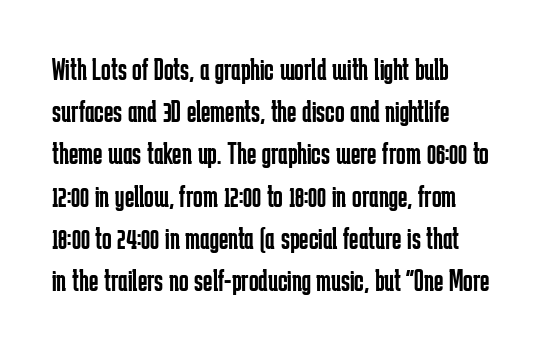
{"serif": "no", "italic": "no", "bold": "no", "weight": "regular", "width": "condensed", "stroke_contrast": "low", "x_height": "medium", "monospaced": "no", "underline": "no", "align": "left", "line_spacing": "normal", "line_spacing_ratio": 1.32, "letter_spacing": "normal", "letter_spacing_em": 0.0, "glyph_px": 32}
